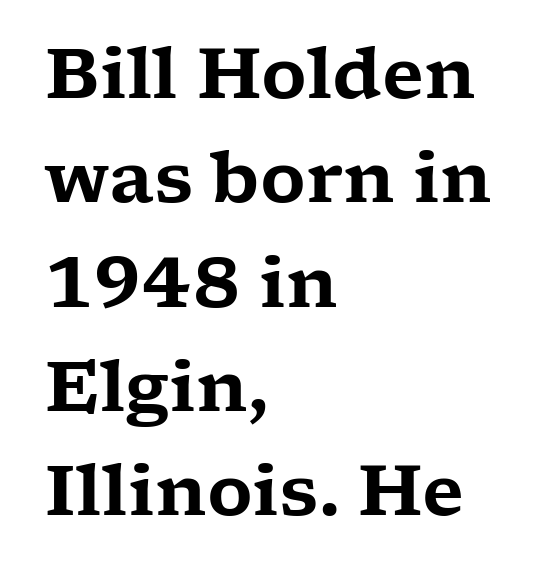
{"serif": "yes", "italic": "no", "width": "wide", "stroke_contrast": "low", "x_height": "medium", "monospaced": "no", "underline": "no", "align": "left", "line_spacing": "normal", "line_spacing_ratio": 1.49, "letter_spacing": "normal", "letter_spacing_em": 0.0, "glyph_px": 70}
